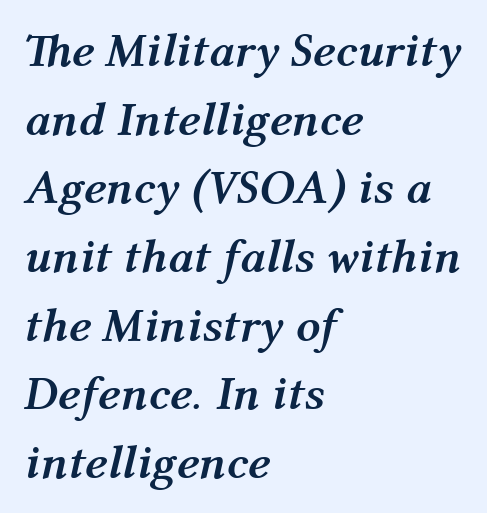
{"italic": "yes", "lean": "right", "slant_degrees": 12, "bold": "yes", "weight": "semibold", "width": "normal", "stroke_contrast": "medium", "x_height": "medium", "monospaced": "no", "underline": "no", "align": "left", "line_spacing": "normal", "line_spacing_ratio": 1.43, "letter_spacing": "normal", "letter_spacing_em": 0.0, "glyph_px": 48}
